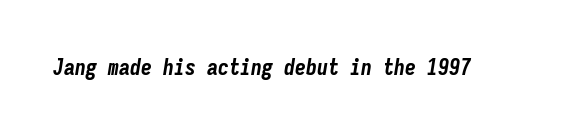
The image shows 22 px bold type, italic (leaning right); set normal letter spacing, not underlined.
